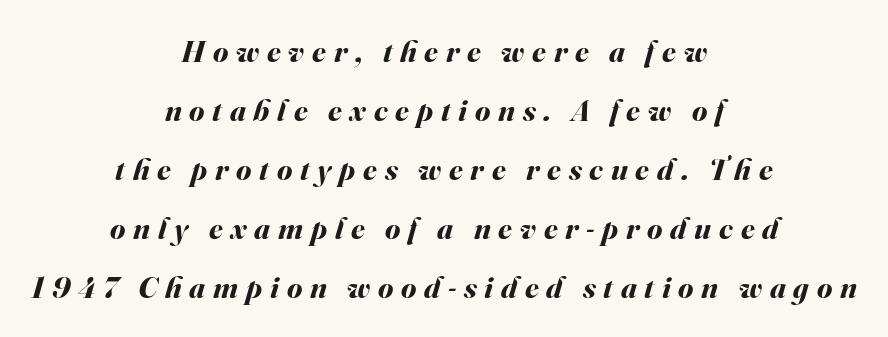
Q: Is the text bold? A: Yes.
Q: Is the text italic (slanted)? A: Yes, it leans right by about 16 degrees.
Q: Is the text underlined? A: No.
Q: How is the paragraph aligned? A: Centered.
Q: Is the spacing between letters normal or unusually wide? A: Unusually wide.
Q: Is the spacing between lines tight, normal or loose? A: Loose.
Q: Width (condensed, normal, or wide)? A: Normal.
Q: Stroke contrast? A: Medium.
Q: x-height? A: Small.
Q: Monospaced? A: No.
